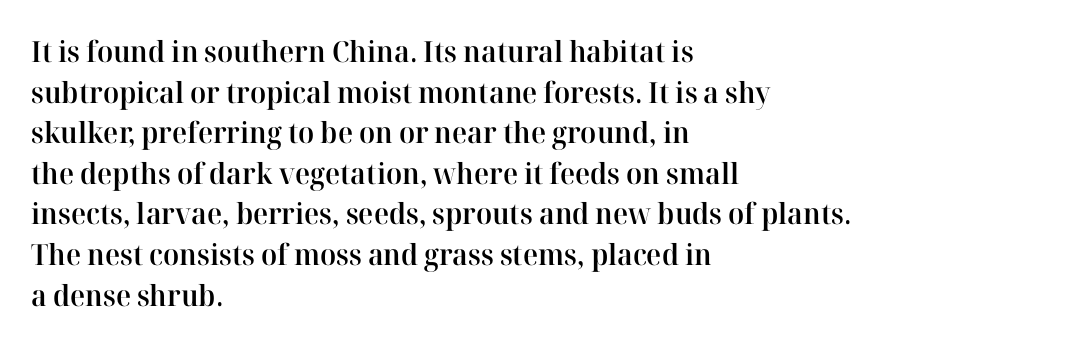
Nobody touched the tracking dial on this one. Is there any slant? The stems are plumb. This rendering features lettering with no underline. Casual observation: everything's shoved over to the left. Observe the serifs anchoring each vertical stroke in this sample. The passage shown is typed in a proportional face where columns would drift.
